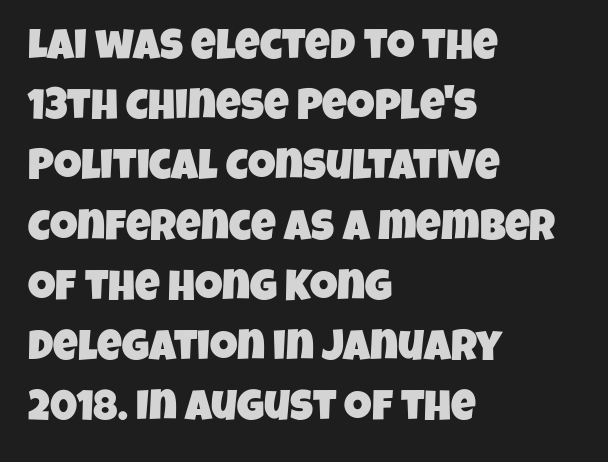
Q: Is the typeface a serif or a sans-serif typeface? A: Sans-serif.
Q: Is the text underlined? A: No.
Q: How is the paragraph aligned? A: Left-aligned.
Q: Is the spacing between letters normal or unusually wide? A: Normal.
Q: Is the spacing between lines tight, normal or loose? A: Normal.
Q: Width (condensed, normal, or wide)? A: Condensed.
Q: Stroke contrast? A: Low.
Q: x-height? A: Large.
Q: Monospaced? A: No.
